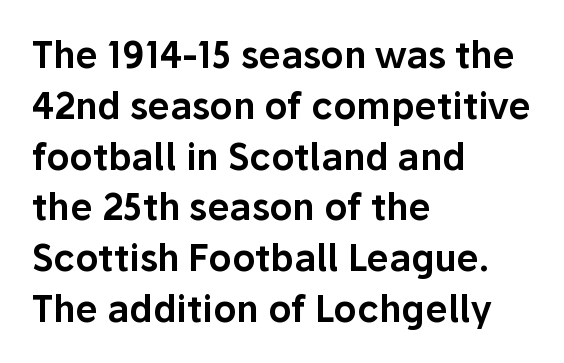
Q: Is the text italic (slanted)? A: No, it is upright.
Q: Is the typeface a serif or a sans-serif typeface? A: Sans-serif.
Q: Is the text underlined? A: No.
Q: How is the paragraph aligned? A: Left-aligned.
Q: Is the spacing between letters normal or unusually wide? A: Normal.
Q: Is the spacing between lines tight, normal or loose? A: Normal.
Q: Width (condensed, normal, or wide)? A: Normal.
Q: Stroke contrast? A: Low.
Q: x-height? A: Medium.
Q: Monospaced? A: No.
